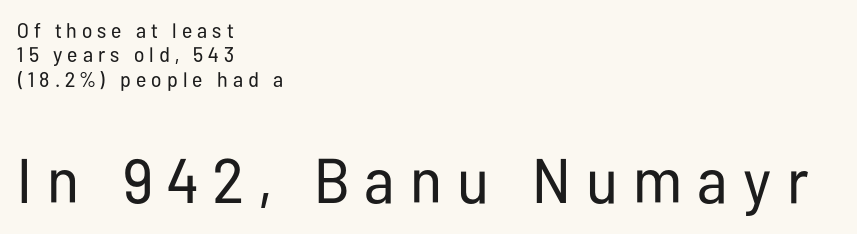
Q: Is the text bold? A: No.
Q: Is the text italic (slanted)? A: No, it is upright.
Q: Is the typeface a serif or a sans-serif typeface? A: Sans-serif.
Q: Is the text underlined? A: No.
Q: How is the paragraph aligned? A: Left-aligned.
Q: Is the spacing between letters normal or unusually wide? A: Unusually wide.
Q: Which block of text is set in a larger size, the first (top) or the second (bottom)? A: The second (bottom) one.
Q: Width (condensed, normal, or wide)? A: Condensed.
Q: Stroke contrast? A: Low.
Q: x-height? A: Medium.
Q: Monospaced? A: No.
